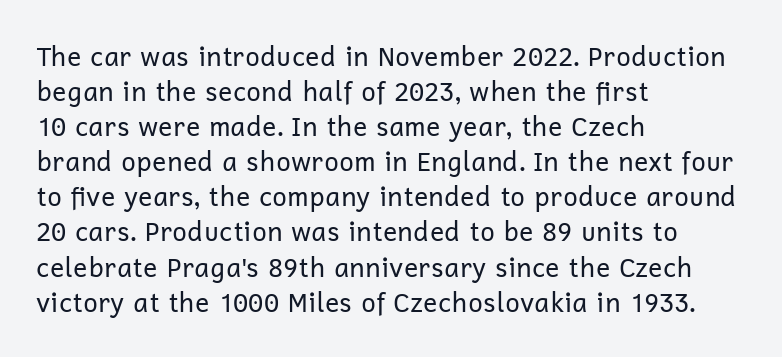
The image shows 26 px text type, upright; set left-aligned, normal line spacing (1.35x), normal letter spacing, not underlined.
